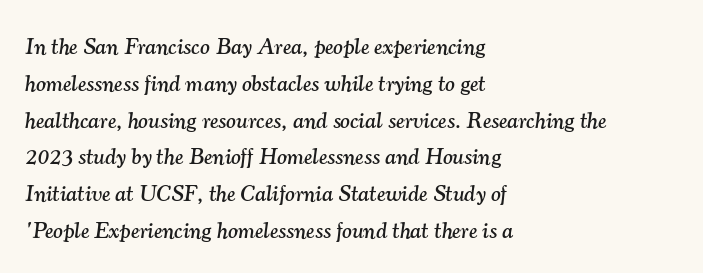
Leftover space on each line is placed entirely after the last word. This sample uses an oblique cut, with every glyph tilted off the vertical. The specimen omits any rule beneath the text block's lines. This sample uses plain, unmodified letter spacing.
